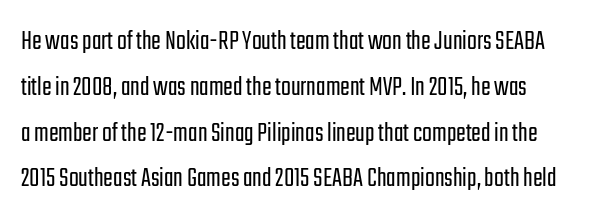
{"serif": "no", "italic": "no", "bold": "no", "weight": "light", "width": "condensed", "stroke_contrast": "low", "x_height": "medium", "monospaced": "no", "underline": "no", "line_spacing": "normal", "line_spacing_ratio": 1.58, "letter_spacing": "normal", "letter_spacing_em": 0.0, "glyph_px": 29}
